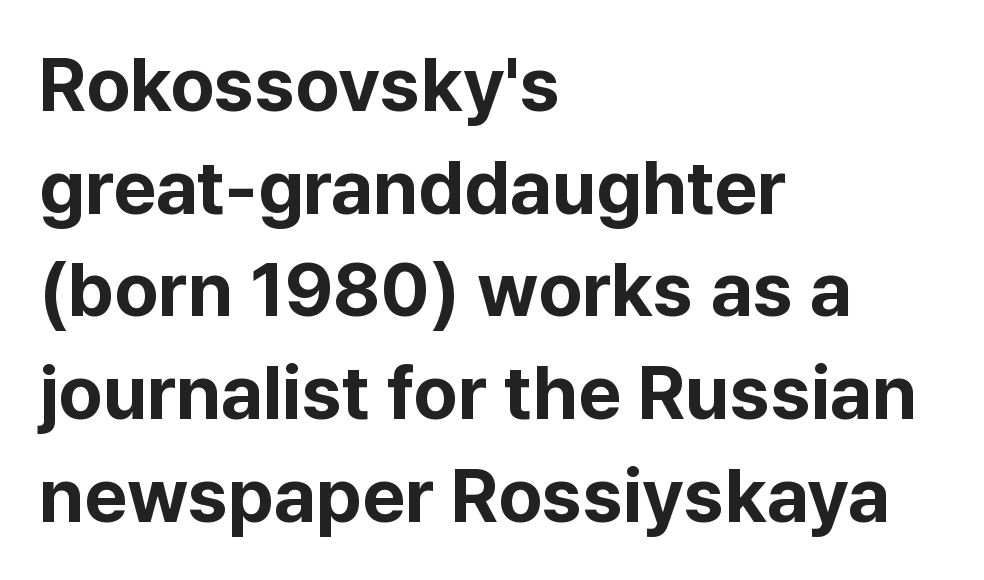
Q: Is the text bold? A: Yes.
Q: Is the text italic (slanted)? A: No, it is upright.
Q: Is the typeface a serif or a sans-serif typeface? A: Sans-serif.
Q: Is the text underlined? A: No.
Q: How is the paragraph aligned? A: Left-aligned.
Q: Is the spacing between letters normal or unusually wide? A: Normal.
Q: Is the spacing between lines tight, normal or loose? A: Normal.
Q: Width (condensed, normal, or wide)? A: Normal.
Q: Stroke contrast? A: Low.
Q: x-height? A: Medium.
Q: Monospaced? A: No.
